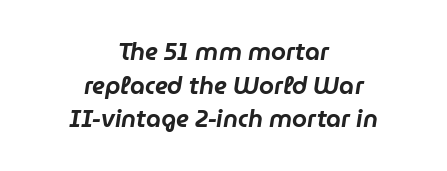
{"italic": "yes", "lean": "right", "slant_degrees": 9, "underline": "no", "align": "center", "line_spacing": "normal", "line_spacing_ratio": 1.4, "letter_spacing": "normal", "letter_spacing_em": 0.0, "glyph_px": 24}
